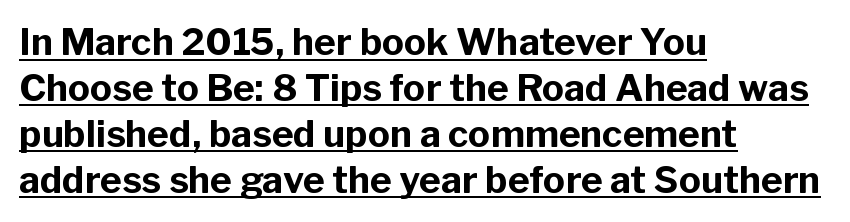
The image shows 37 px bold sans-serif type, upright; set left-aligned, line spacing 1.24x, normal letter spacing, underlined; low stroke contrast and a medium x-height.
